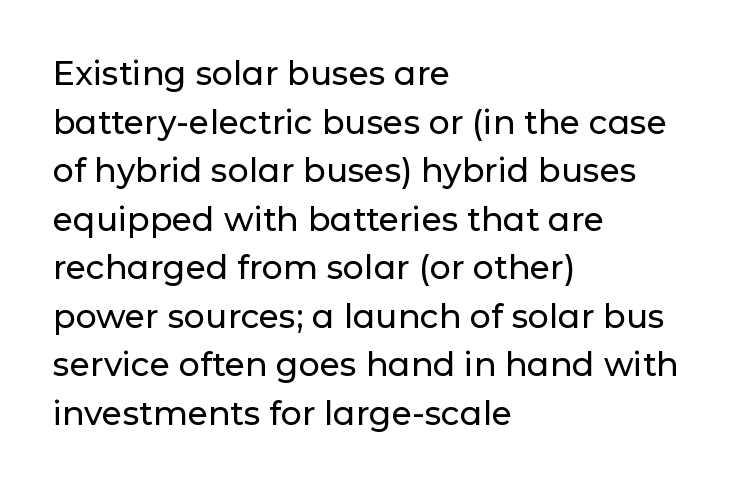
The image shows 33 px sans-serif type, upright; set left-aligned, normal line spacing (1.47x), normal letter spacing, not underlined; low stroke contrast and a medium x-height.
